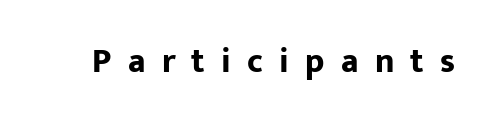
{"serif": "no", "italic": "no", "bold": "yes", "weight": "bold", "width": "normal", "stroke_contrast": "low", "x_height": "medium", "monospaced": "no", "underline": "no", "letter_spacing": "wide", "letter_spacing_em": 0.48, "glyph_px": 34}
